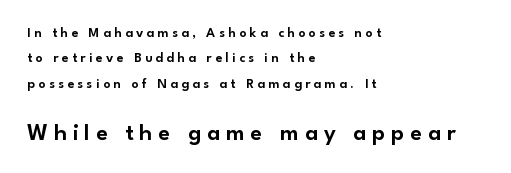
The area under the type is left untouched. This sample uses expanded letter spacing, leaving extra air between glyphs. The passage shown begins with its smaller block and ends with its larger one. Visually the block forms a straight wall on the left and a jagged coastline on the right. Notice how the stems are strictly vertical — no italics here.
